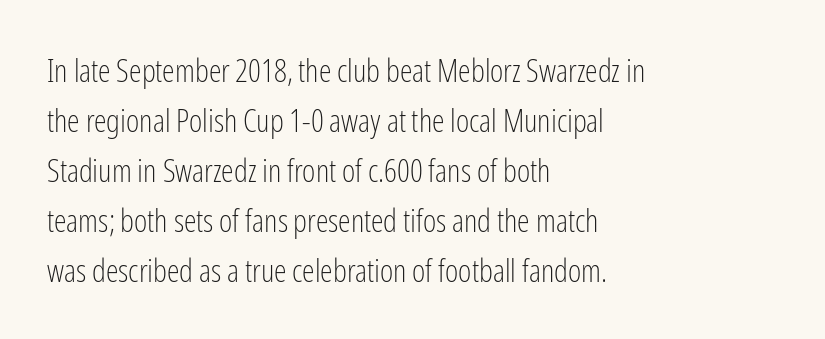
Q: Is the text bold? A: No.
Q: Is the text italic (slanted)? A: No, it is upright.
Q: Is the typeface a serif or a sans-serif typeface? A: Sans-serif.
Q: Is the text underlined? A: No.
Q: How is the paragraph aligned? A: Left-aligned.
Q: Is the spacing between letters normal or unusually wide? A: Normal.
Q: Is the spacing between lines tight, normal or loose? A: Normal.
Q: Width (condensed, normal, or wide)? A: Condensed.
Q: Stroke contrast? A: Low.
Q: x-height? A: Medium.
Q: Monospaced? A: No.
